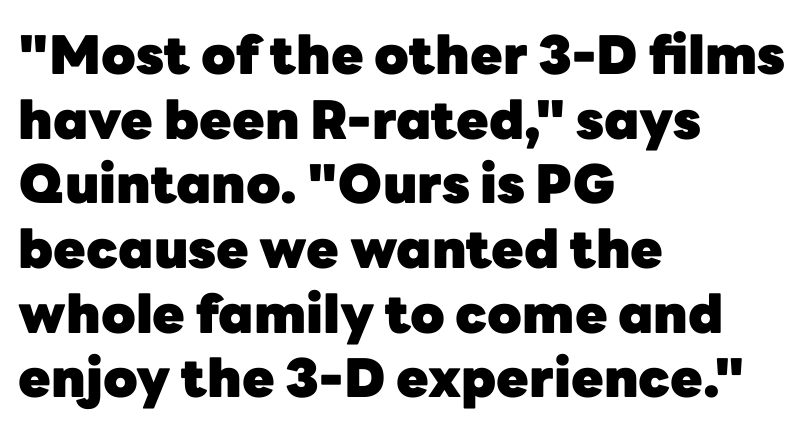
Q: Is the text bold? A: Yes.
Q: Is the text italic (slanted)? A: No, it is upright.
Q: Is the typeface a serif or a sans-serif typeface? A: Sans-serif.
Q: Is the text underlined? A: No.
Q: How is the paragraph aligned? A: Left-aligned.
Q: Is the spacing between letters normal or unusually wide? A: Normal.
Q: Width (condensed, normal, or wide)? A: Normal.
Q: Stroke contrast? A: Low.
Q: x-height? A: Medium.
Q: Monospaced? A: No.
